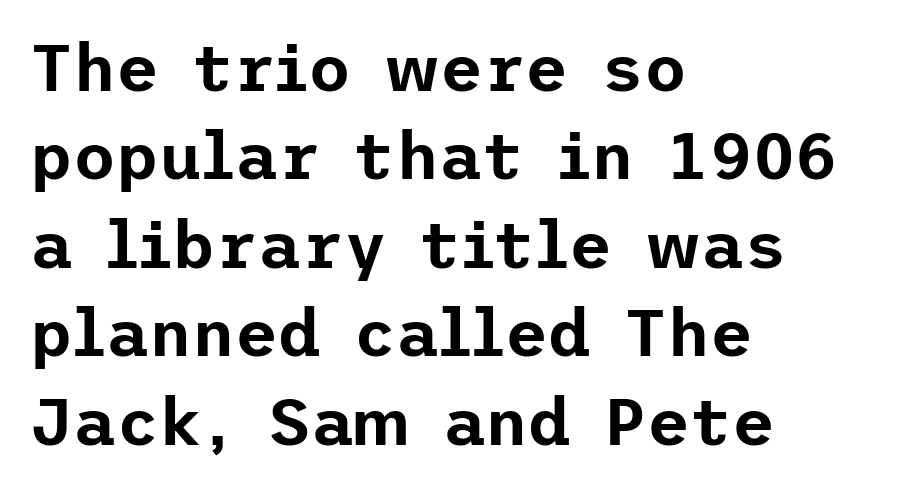
Stroke terminals: plain, sans-serif. Only glyphs here, with clear space below each row. The lines are quadded left. Whoever set this chose a conventional vertical rhythm. Nope, not italic — everything's standing straight.
